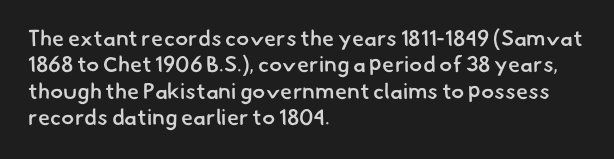
{"bold": "semi", "underline": "no", "align": "left", "line_spacing_ratio": 1.2, "letter_spacing": "normal", "letter_spacing_em": 0.0, "glyph_px": 22}
